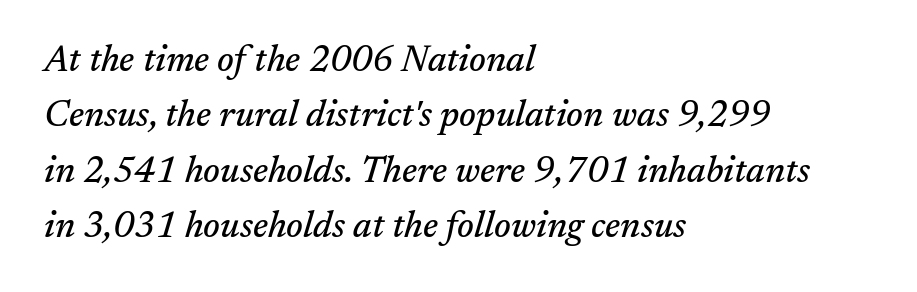
Here the designer chose a conventional face with non-uniform glyph widths. The tracking reads as untouched default to a designer's eye. A student would call this left alignment; a typographer would say flush left, rag right. The strip under each line holds only bare page.
